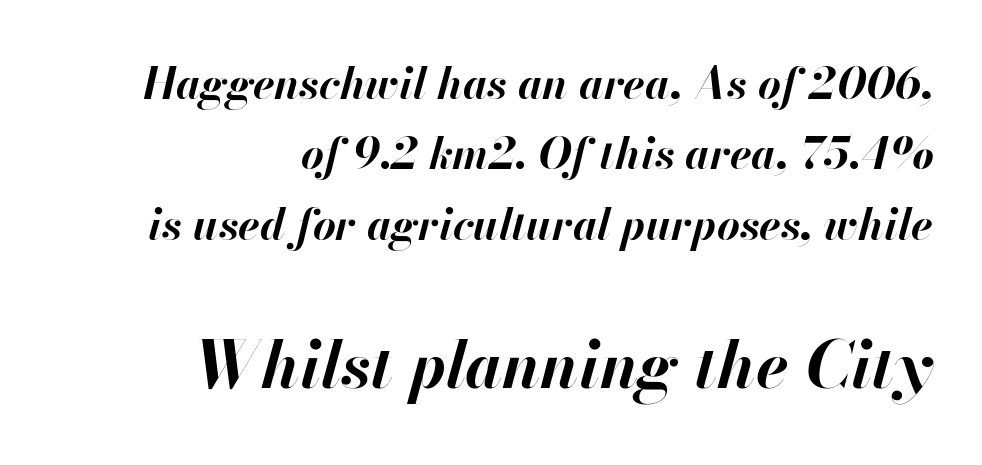
The image shows 66 px bold type, italic (leaning right); set right-aligned, normal line spacing (1.6x), normal letter spacing, not underlined; the second (bottom) block is 1.5x larger; high stroke contrast and a small x-height.
